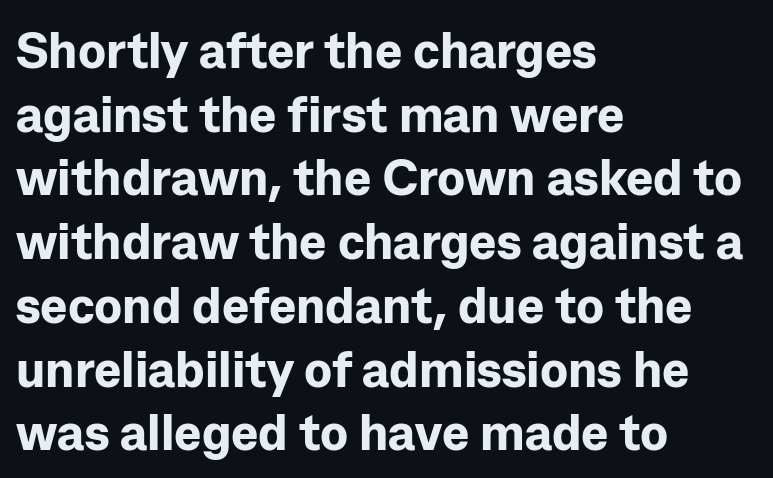
{"serif": "no", "italic": "no", "bold": "yes", "weight": "bold", "width": "normal", "stroke_contrast": "low", "x_height": "medium", "monospaced": "no", "underline": "no", "align": "left", "line_spacing": "normal", "line_spacing_ratio": 1.25, "letter_spacing": "normal", "letter_spacing_em": 0.0, "glyph_px": 51}
